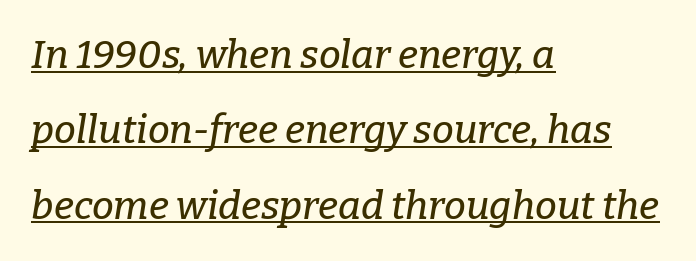
The image shows 39 px serif type, italic (leaning right); set left-aligned, loose line spacing (1.93x), normal letter spacing, underlined; low stroke contrast and a medium x-height.
